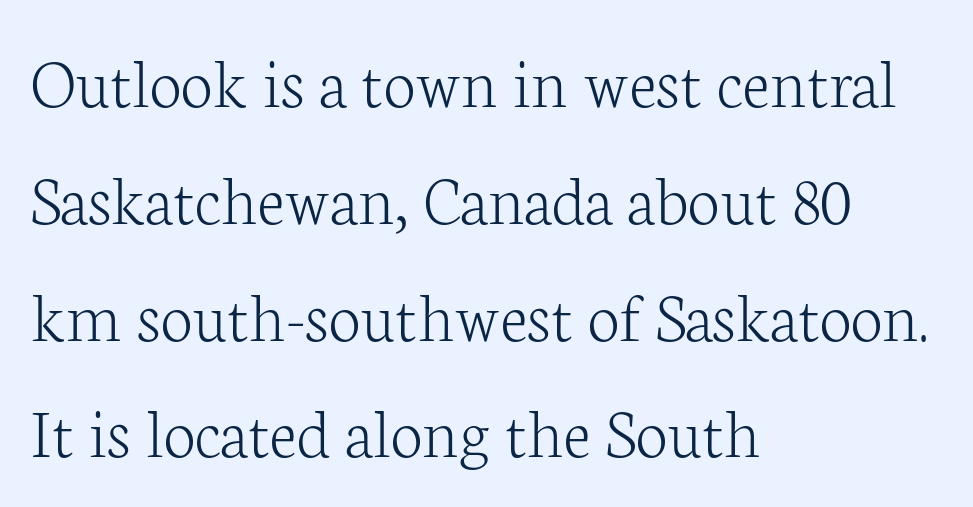
Q: Is the text bold? A: No.
Q: Is the text italic (slanted)? A: No, it is upright.
Q: Is the typeface a serif or a sans-serif typeface? A: Serif.
Q: Is the text underlined? A: No.
Q: How is the paragraph aligned? A: Left-aligned.
Q: Is the spacing between letters normal or unusually wide? A: Normal.
Q: Is the spacing between lines tight, normal or loose? A: Normal.
Q: Width (condensed, normal, or wide)? A: Normal.
Q: Stroke contrast? A: Low.
Q: x-height? A: Medium.
Q: Monospaced? A: No.
